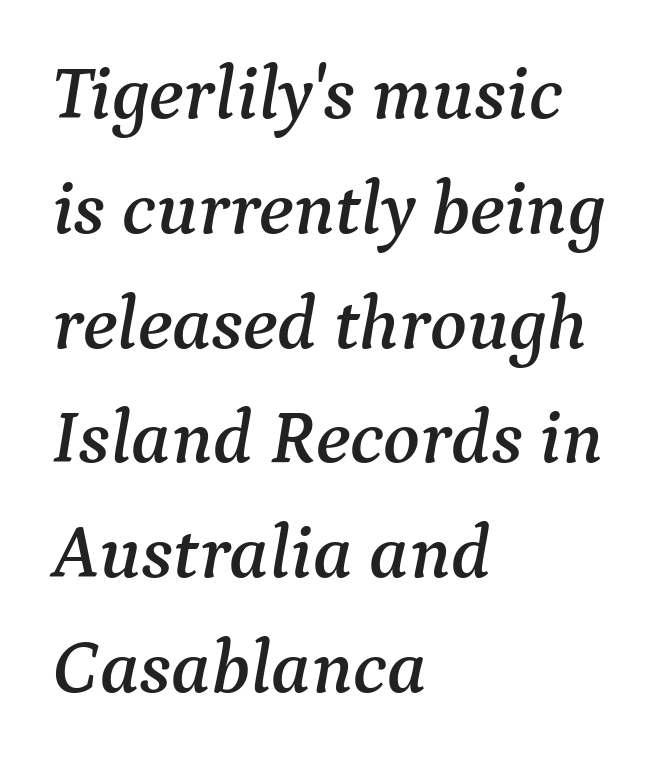
The image shows 76 px serif type, italic (leaning right); set left-aligned, normal line spacing (1.51x), normal letter spacing, not underlined; medium stroke contrast and a medium x-height.
